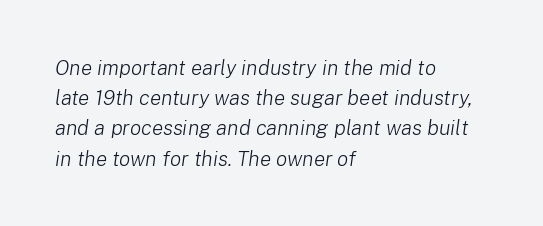
This sample is left-justified, so line endings fall wherever the words run out. Rows of type keep a routine distance in the vertical direction. The letterforms sit shoulder to shoulder at normal distance. Nothing heavy about these letters — not bold at all. Honestly, there is no underline to notice here at all. Yep, that's italic — everything's leaning.
